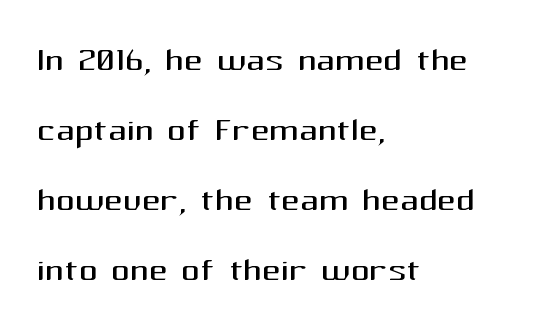
Q: Is the text bold? A: No.
Q: Is the text italic (slanted)? A: No, it is upright.
Q: Is the typeface a serif or a sans-serif typeface? A: Sans-serif.
Q: Is the text underlined? A: No.
Q: How is the paragraph aligned? A: Left-aligned.
Q: Is the spacing between letters normal or unusually wide? A: Normal.
Q: Is the spacing between lines tight, normal or loose? A: Normal.
Q: Width (condensed, normal, or wide)? A: Normal.
Q: Stroke contrast? A: Medium.
Q: x-height? A: Medium.
Q: Monospaced? A: No.
